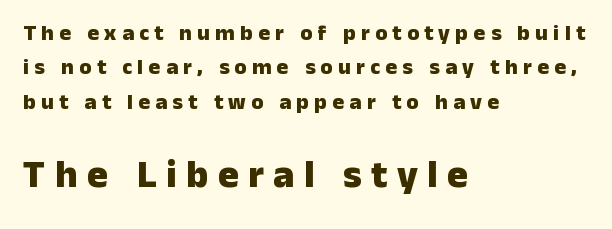
A typesetter would label this face a sans. The foot of each line stays bare and open. How heavy is the stroke? Heavy — this is a bold. These lines are rendered in a variable-pitch font.
